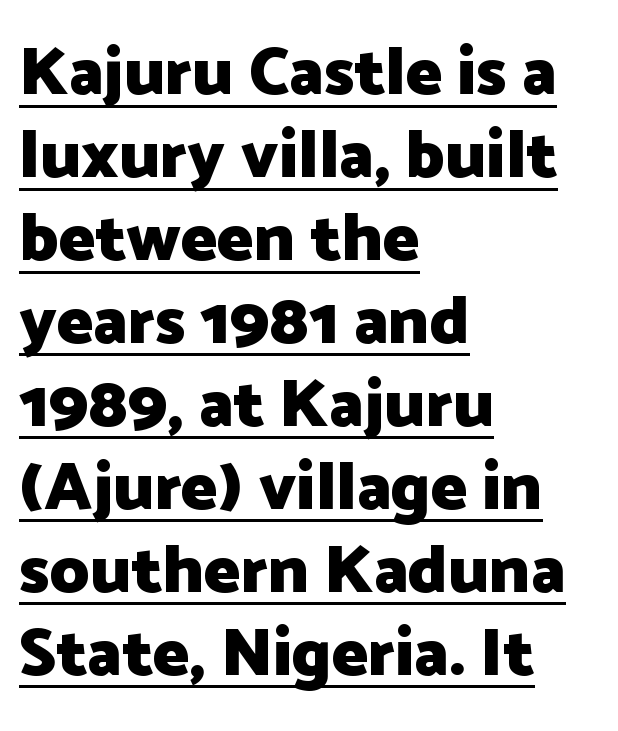
Q: Is the text bold? A: Yes.
Q: Is the text italic (slanted)? A: No, it is upright.
Q: Is the typeface a serif or a sans-serif typeface? A: Sans-serif.
Q: Is the text underlined? A: Yes.
Q: How is the paragraph aligned? A: Left-aligned.
Q: Is the spacing between letters normal or unusually wide? A: Normal.
Q: Width (condensed, normal, or wide)? A: Normal.
Q: Stroke contrast? A: Low.
Q: x-height? A: Medium.
Q: Monospaced? A: No.
